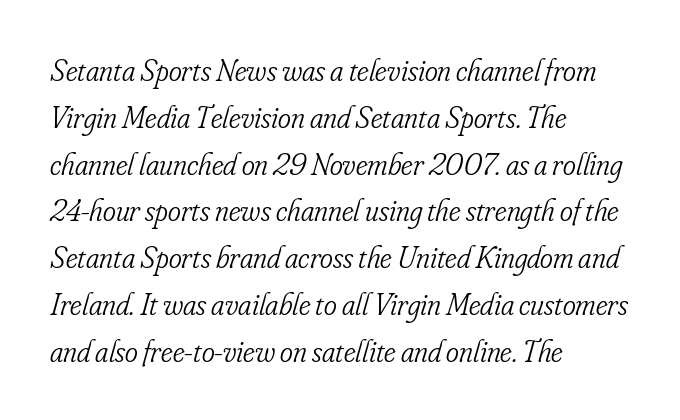
The image shows 31 px light, condensed serif type, italic (leaning right); set left-aligned, normal line spacing (1.51x), normal letter spacing, not underlined; low stroke contrast and a small x-height.
